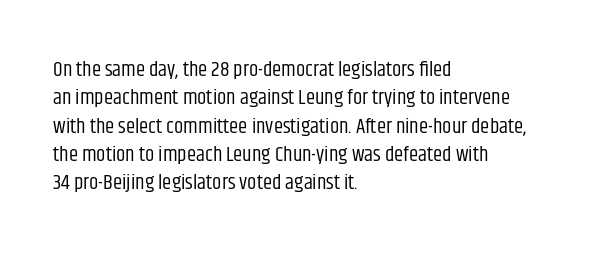
Evenly set lines give the paragraph a standard silhouette. Students, note that the glyphs here touch the page at normal intervals. In terms of posture, this sample is upright. Typeset ragged right — the left edge is the straight one.
